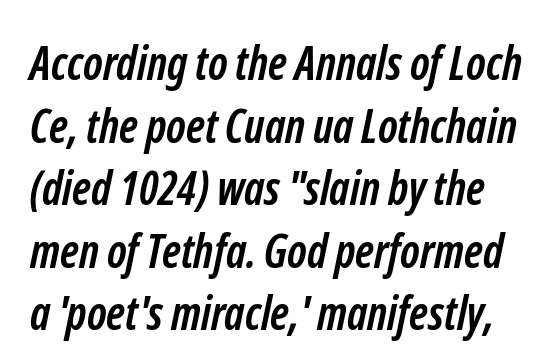
The image shows 46 px semibold, condensed sans-serif type; set normal line spacing (1.36x), normal letter spacing, not underlined; low stroke contrast and a medium x-height.
